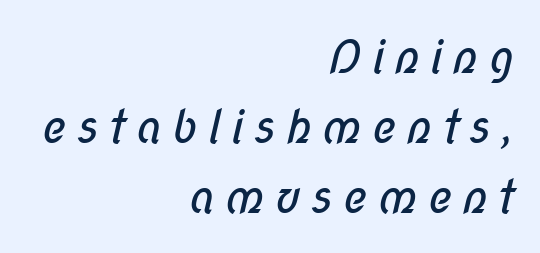
The image shows 46 px regular-weight, condensed sans-serif type; set right-aligned, normal line spacing (1.52x), unusually wide letter spacing (+0.21 em), not underlined; low stroke contrast and a medium x-height.
